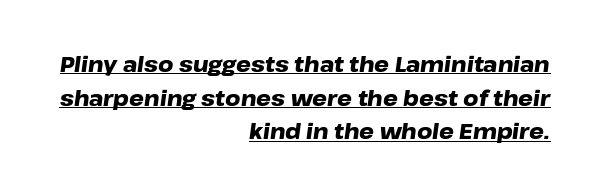
What stands out about the letter spacing? Nothing — it is the standard amount. Reading down the block, your eye finds every line finishing at a fixed right position. One glance says typical: line gaps are just what's usual. Notice how thick the strokes are: this is what a full bold looks like.
